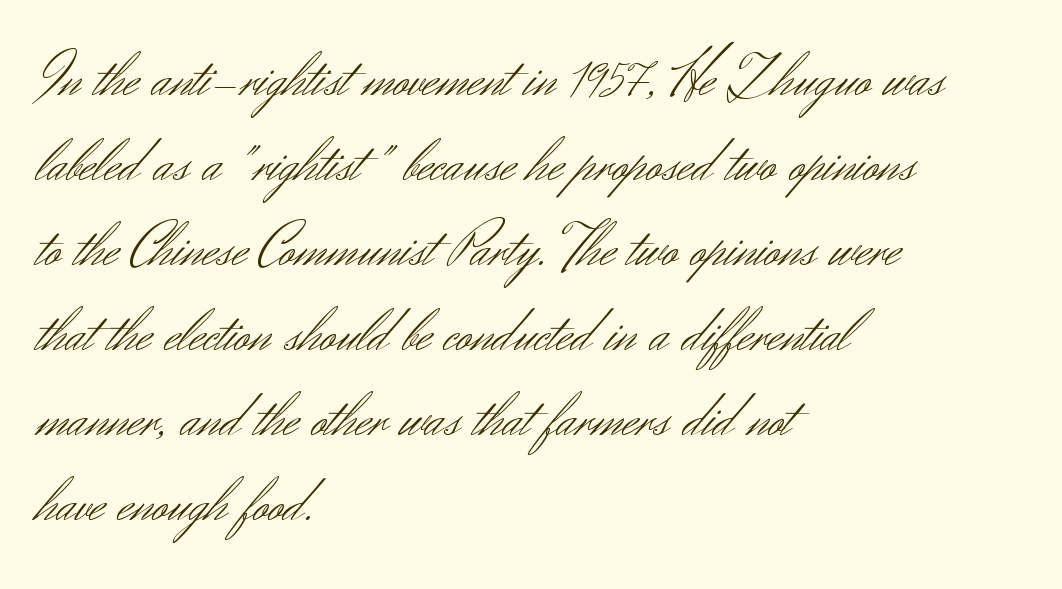
Q: Is the text bold? A: No.
Q: Is the text italic (slanted)? A: Yes.
Q: Is the typeface a serif or a sans-serif typeface? A: Sans-serif.
Q: Is the text underlined? A: No.
Q: How is the paragraph aligned? A: Left-aligned.
Q: Is the spacing between letters normal or unusually wide? A: Normal.
Q: Is the spacing between lines tight, normal or loose? A: Normal.
Q: Width (condensed, normal, or wide)? A: Normal.
Q: Stroke contrast? A: Medium.
Q: x-height? A: Small.
Q: Monospaced? A: No.
